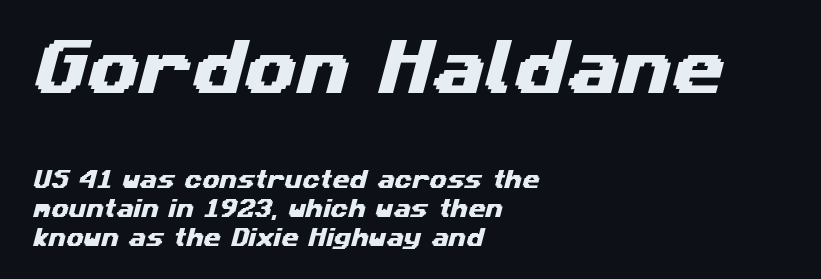
The letters in the upper block stand taller than those in the block below. The setting favours the left margin, as ordinary paragraphs usually do. The area under the type is left untouched. Looks like regular typesetting: each glyph gets only the width it needs. Default kerning and tracking; the words read as compact shapes.
